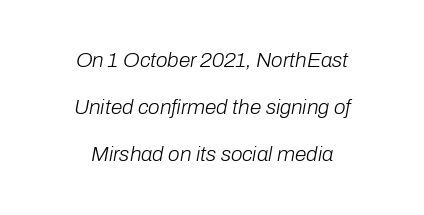
Q: Is the text bold? A: No.
Q: Is the text italic (slanted)? A: Yes, it leans right by about 10 degrees.
Q: Is the text underlined? A: No.
Q: How is the paragraph aligned? A: Centered.
Q: Is the spacing between letters normal or unusually wide? A: Normal.
Q: Is the spacing between lines tight, normal or loose? A: Loose.
